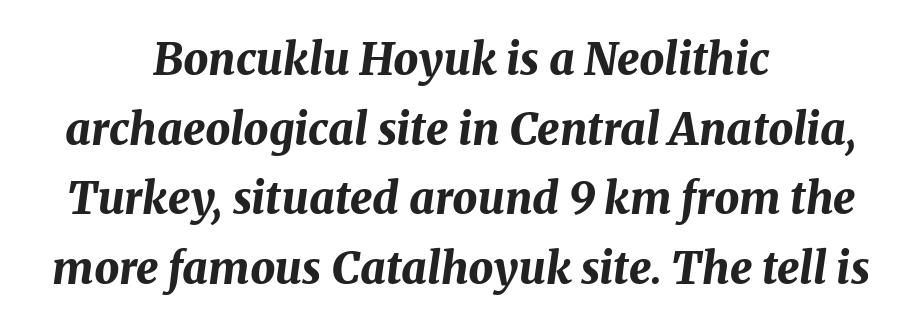
{"italic": "yes", "lean": "right", "slant_degrees": 8, "bold": "yes", "weight": "bold", "width": "normal", "stroke_contrast": "medium", "x_height": "medium", "monospaced": "no", "underline": "no", "align": "center", "line_spacing": "normal", "line_spacing_ratio": 1.58, "letter_spacing": "normal", "letter_spacing_em": 0.0, "glyph_px": 44}
